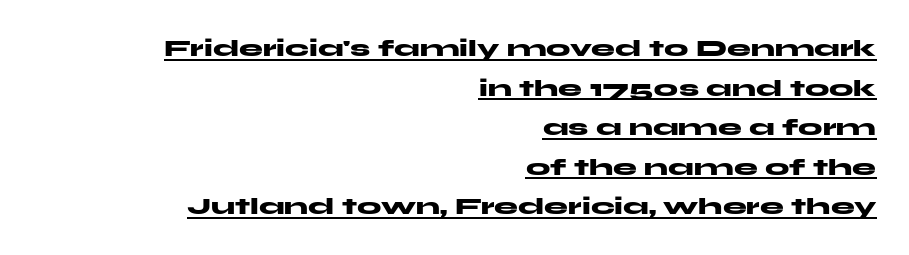
The image shows 24 px bold type, upright; set right-aligned, normal line spacing (1.65x), normal letter spacing, underlined.
